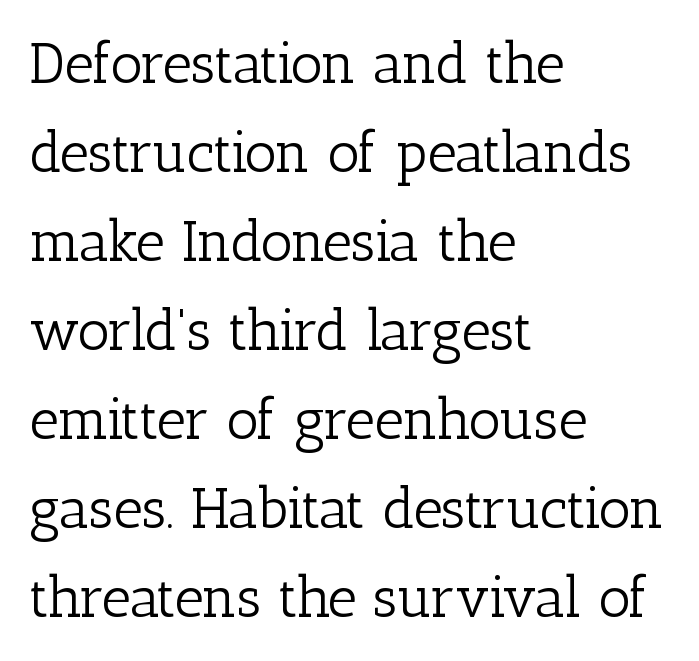
Q: Is the text bold? A: No.
Q: Is the text italic (slanted)? A: No, it is upright.
Q: Is the typeface a serif or a sans-serif typeface? A: Serif.
Q: Is the text underlined? A: No.
Q: How is the paragraph aligned? A: Left-aligned.
Q: Is the spacing between letters normal or unusually wide? A: Normal.
Q: Is the spacing between lines tight, normal or loose? A: Normal.
Q: Width (condensed, normal, or wide)? A: Normal.
Q: Stroke contrast? A: Low.
Q: x-height? A: Medium.
Q: Monospaced? A: No.
